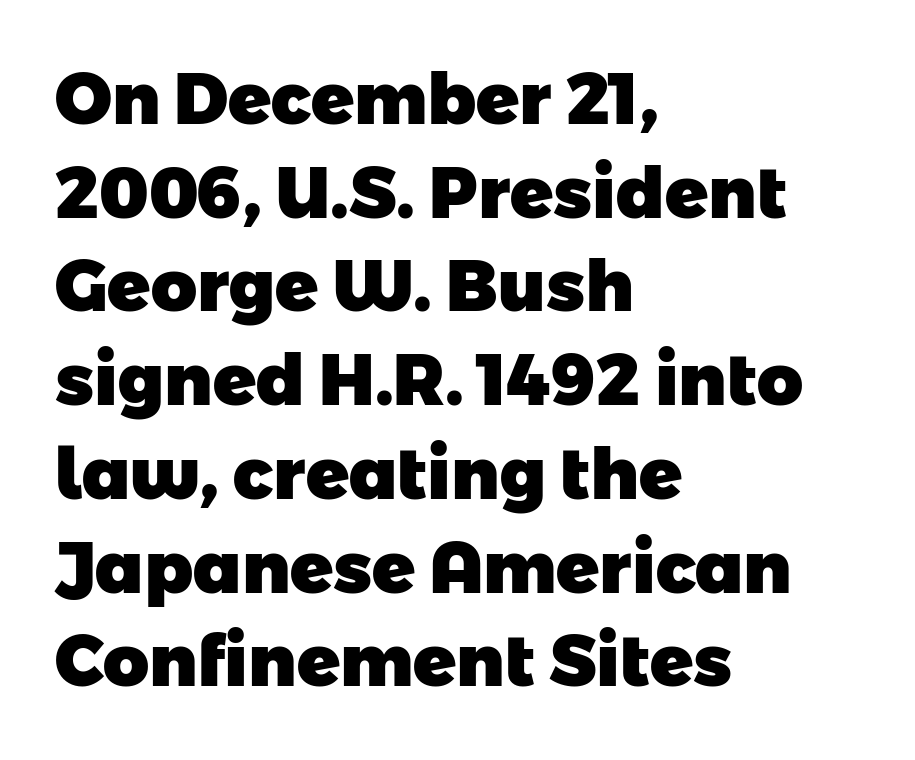
The image shows 71 px heavy sans-serif type; set left-aligned, normal line spacing (1.32x), normal letter spacing, not underlined; low stroke contrast and a medium x-height.
